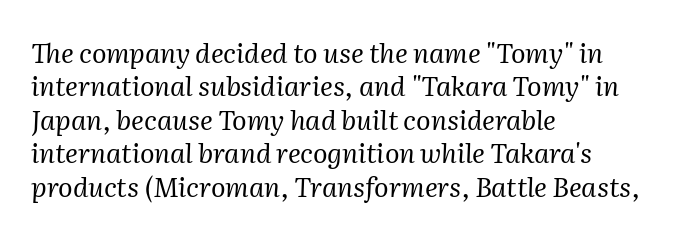
Q: Is the text bold? A: No.
Q: Is the text italic (slanted)? A: Yes, it leans right by about 2 degrees.
Q: Is the text underlined? A: No.
Q: How is the paragraph aligned? A: Left-aligned.
Q: Is the spacing between letters normal or unusually wide? A: Normal.
